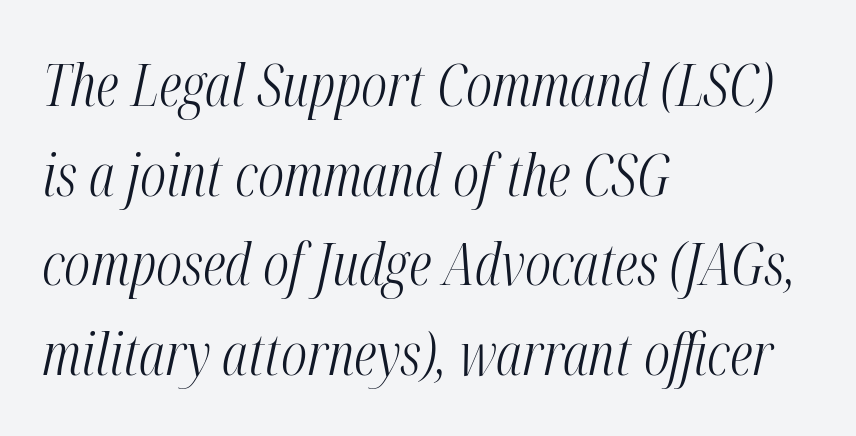
The image shows 59 px light, condensed type, italic (leaning right); set left-aligned, normal line spacing (1.52x), normal letter spacing, not underlined; medium stroke contrast and a medium x-height.
